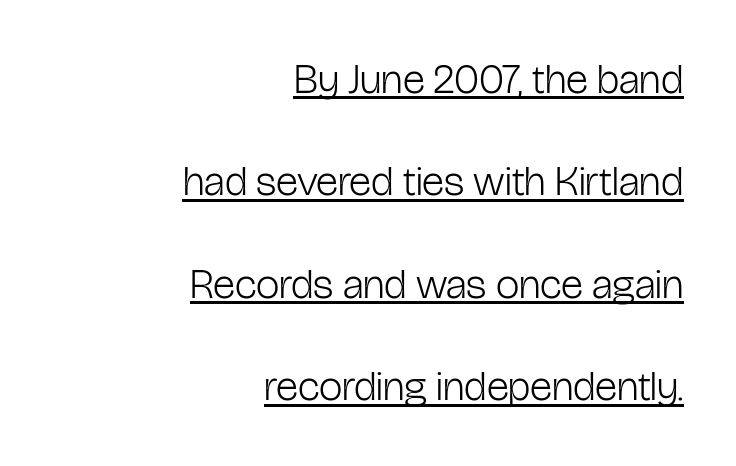
The image shows 42 px light, condensed sans-serif type, upright; set right-aligned, loose line spacing (2.44x), normal letter spacing, underlined; low stroke contrast and a medium x-height.
